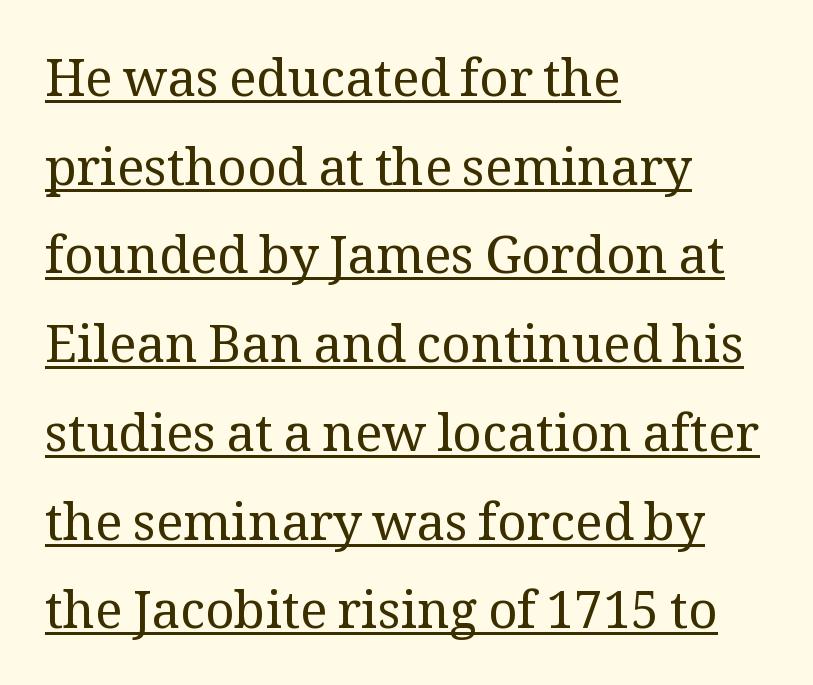
{"serif": "yes", "italic": "no", "bold": "no", "weight": "regular", "width": "normal", "stroke_contrast": "medium", "x_height": "medium", "monospaced": "no", "underline": "yes", "align": "left", "line_spacing_ratio": 1.74, "letter_spacing": "normal", "letter_spacing_em": 0.0, "glyph_px": 51}
